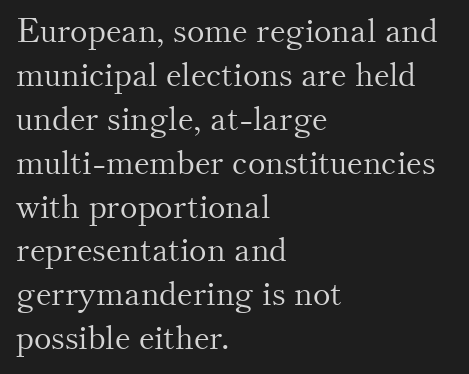
{"serif": "yes", "italic": "no", "bold": "no", "weight": "light", "width": "normal", "stroke_contrast": "medium", "x_height": "small", "monospaced": "no", "underline": "no", "align": "left", "line_spacing": "normal", "line_spacing_ratio": 1.33, "letter_spacing": "normal", "letter_spacing_em": 0.0, "glyph_px": 33}
